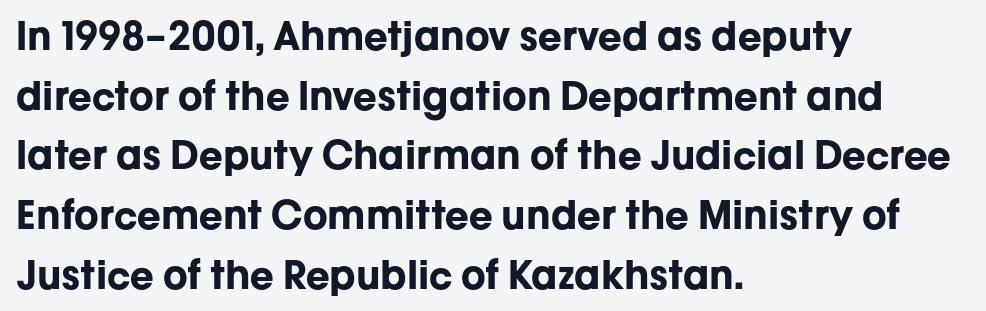
Leftover space on each line is placed entirely after the last word. Think of a printed novel: that variable character pitch is what you see here. Rule under the text: the space is simply empty. Serif or sans? Sans — the stroke terminals are bare. Short note: letters normally spaced.
